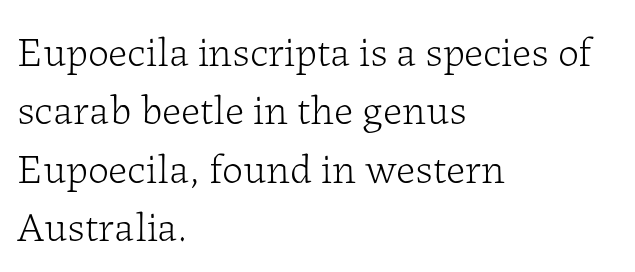
{"serif": "yes", "italic": "no", "bold": "no", "weight": "light", "width": "normal", "stroke_contrast": "low", "x_height": "medium", "monospaced": "no", "underline": "no", "align": "left", "line_spacing": "normal", "line_spacing_ratio": 1.39, "letter_spacing": "normal", "letter_spacing_em": 0.0, "glyph_px": 42}
